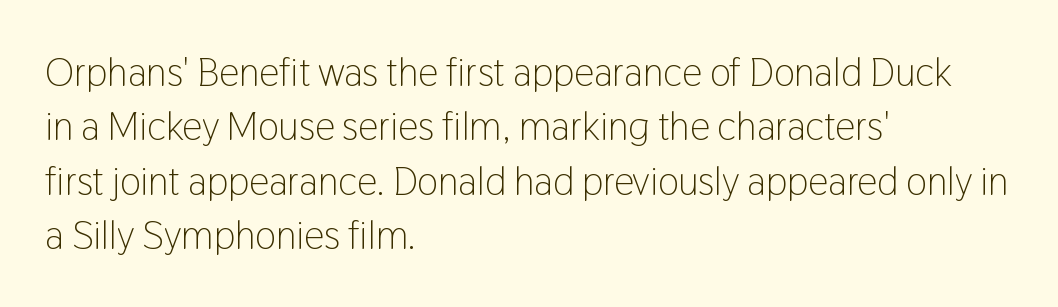
If you drew a line through each stem, it would be perfectly vertical. Note the varied advance widths — an 'i' is clearly narrower than an 'm'. Caption: face not bold, strokes unweighted. The specimen omits any rule beneath the text block's lines. The letters carry no serifs — their stems end cleanly without finishing strokes.
